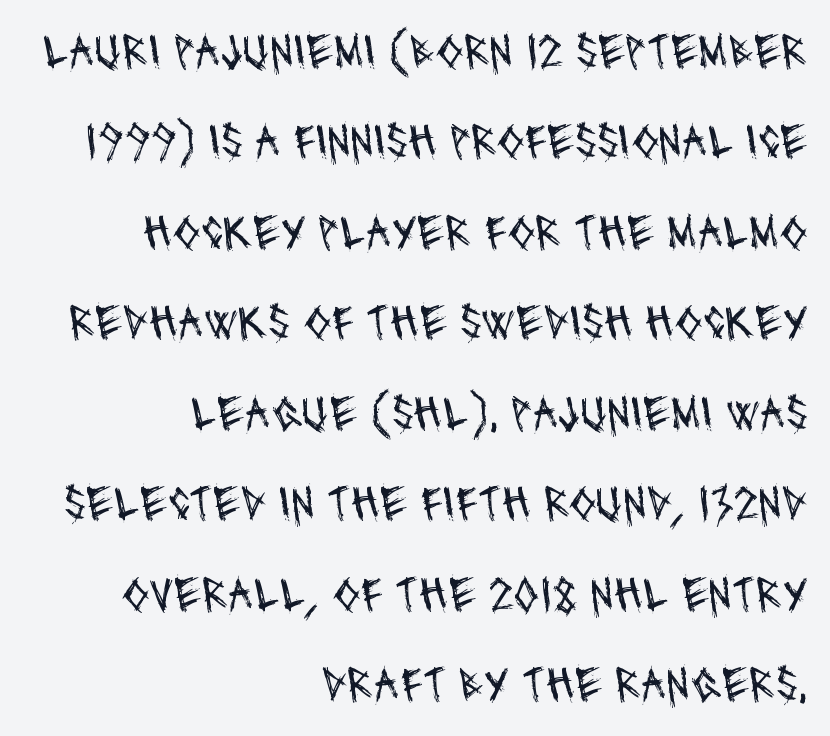
Q: Is the text bold? A: No.
Q: Is the typeface a serif or a sans-serif typeface? A: Sans-serif.
Q: Is the text underlined? A: No.
Q: How is the paragraph aligned? A: Right-aligned.
Q: Is the spacing between letters normal or unusually wide? A: Normal.
Q: Width (condensed, normal, or wide)? A: Condensed.
Q: Stroke contrast? A: Medium.
Q: x-height? A: Large.
Q: Monospaced? A: No.
